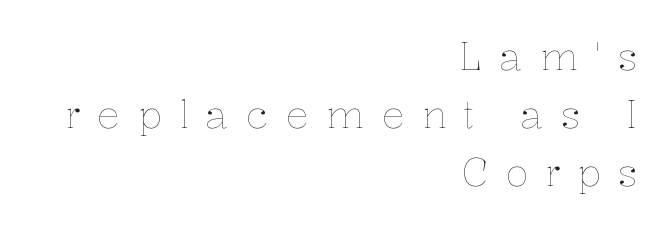
The image shows 38 px thin type, upright; set right-aligned, normal line spacing (1.53x), unusually wide letter spacing (+0.45 em), not underlined; low stroke contrast and a medium x-height.
